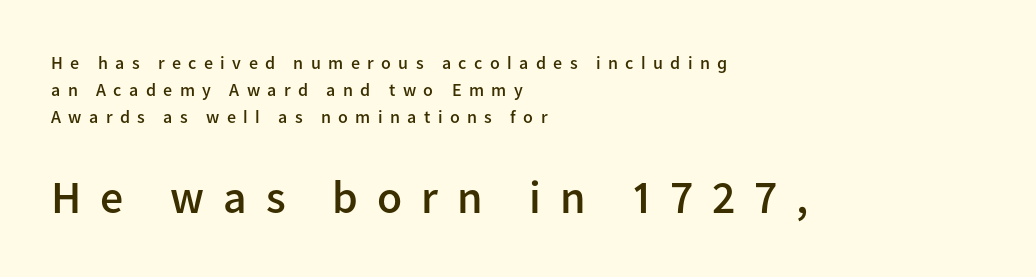
{"serif": "no", "italic": "no", "bold": "semi", "weight": "semibold", "width": "normal", "stroke_contrast": "low", "x_height": "medium", "monospaced": "no", "underline": "no", "align": "left", "line_spacing": "normal", "line_spacing_ratio": 1.51, "letter_spacing": "wide", "letter_spacing_em": 0.41, "larger_block": "second", "size_ratio": 2.56, "glyph_px": 46}
